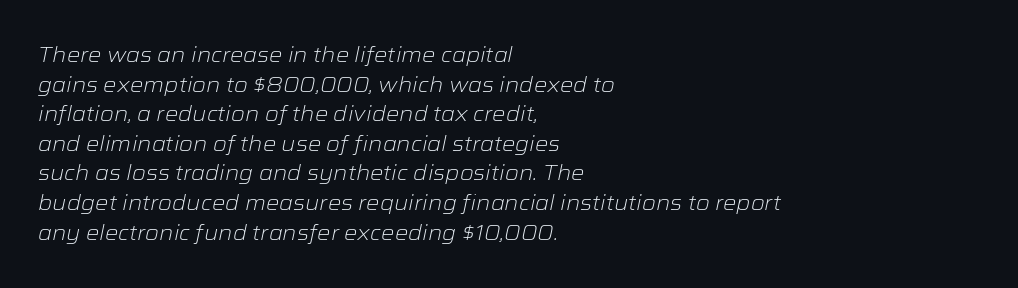
{"italic": "yes", "lean": "right", "slant_degrees": 12, "bold": "no", "underline": "no", "align": "left", "line_spacing": "normal", "line_spacing_ratio": 1.41, "letter_spacing": "normal", "letter_spacing_em": 0.0, "glyph_px": 21}
